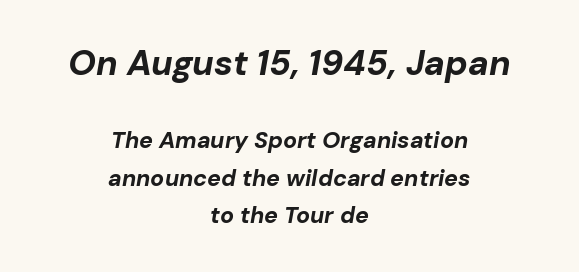
Q: Is the text bold? A: Yes.
Q: Is the text italic (slanted)? A: Yes, it leans right by about 10 degrees.
Q: Is the text underlined? A: No.
Q: How is the paragraph aligned? A: Centered.
Q: Is the spacing between letters normal or unusually wide? A: Normal.
Q: Is the spacing between lines tight, normal or loose? A: Normal.
Q: Which block of text is set in a larger size, the first (top) or the second (bottom)? A: The first (top) one.
Q: Width (condensed, normal, or wide)? A: Normal.
Q: Stroke contrast? A: Low.
Q: x-height? A: Medium.
Q: Monospaced? A: No.
